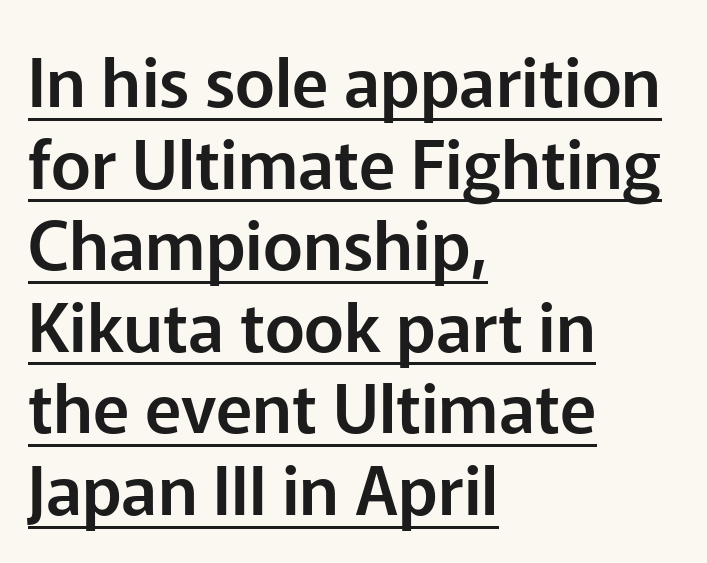
{"serif": "no", "italic": "no", "width": "normal", "stroke_contrast": "low", "x_height": "medium", "monospaced": "no", "underline": "yes", "align": "left", "line_spacing_ratio": 1.2, "letter_spacing": "normal", "letter_spacing_em": 0.0, "glyph_px": 68}
